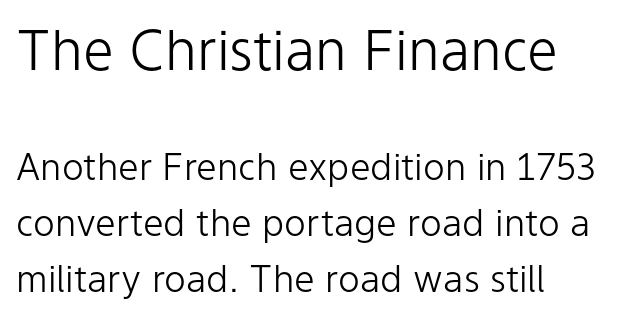
{"serif": "no", "italic": "no", "bold": "no", "weight": "light", "width": "normal", "stroke_contrast": "low", "x_height": "medium", "monospaced": "no", "underline": "no", "align": "left", "line_spacing": "normal", "line_spacing_ratio": 1.52, "letter_spacing": "normal", "letter_spacing_em": 0.0, "larger_block": "first", "size_ratio": 1.49, "glyph_px": 55}
